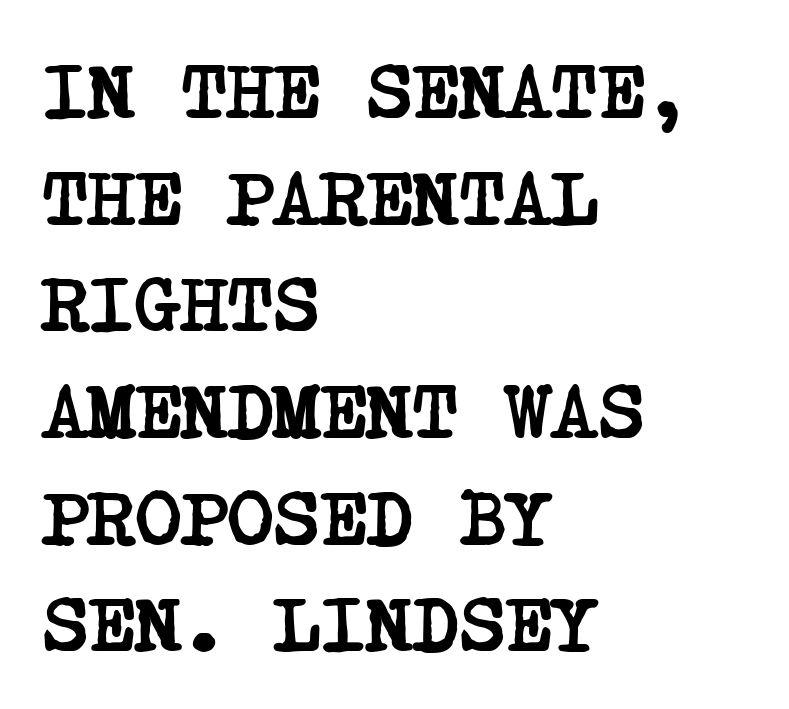
{"serif": "yes", "bold": "yes", "weight": "semibold", "width": "condensed", "stroke_contrast": "low", "x_height": "large", "underline": "no", "align": "left", "line_spacing": "normal", "line_spacing_ratio": 1.35, "letter_spacing": "normal", "letter_spacing_em": 0.0, "glyph_px": 79}
